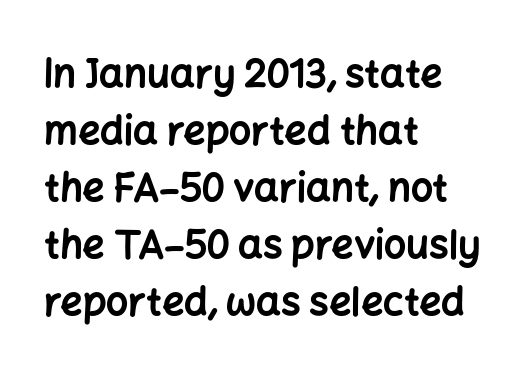
{"serif": "no", "italic": "no", "bold": "yes", "weight": "bold", "width": "normal", "stroke_contrast": "low", "x_height": "medium", "monospaced": "no", "underline": "no", "align": "left", "line_spacing": "normal", "line_spacing_ratio": 1.46, "letter_spacing": "normal", "letter_spacing_em": 0.0, "glyph_px": 39}
